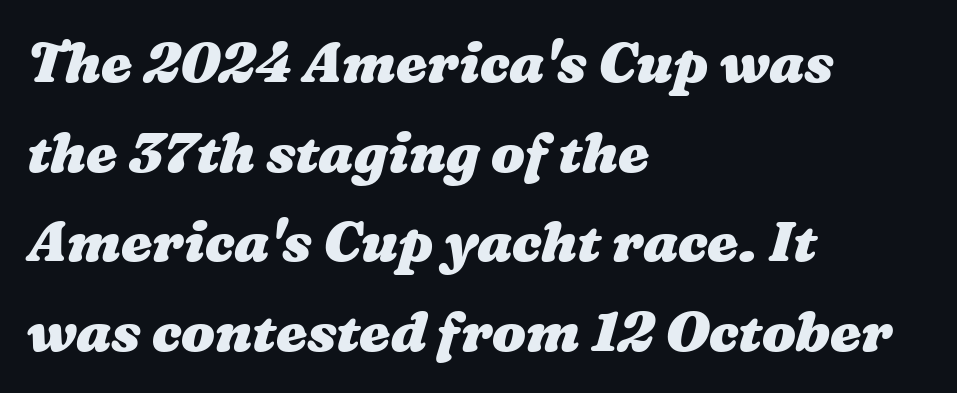
Short and long lines alike share a common starting point at left. The letterforms sit shoulder to shoulder at normal distance. The passage shown is typed in a proportional face where columns would drift. The vertical gap from one line to the next is medium. You'd pick this weight for a headline — it's a proper bold. Rule under the text: the space is simply empty.
